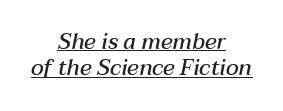
{"italic": "yes", "lean": "right", "slant_degrees": 12, "bold": "semi", "underline": "yes", "align": "center", "line_spacing_ratio": 1.2, "letter_spacing": "normal", "letter_spacing_em": 0.0, "glyph_px": 22}
